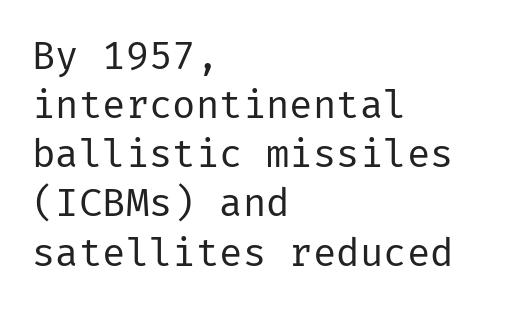
{"serif": "no", "italic": "no", "bold": "no", "weight": "regular", "width": "normal", "stroke_contrast": "low", "x_height": "medium", "underline": "no", "align": "left", "line_spacing": "normal", "line_spacing_ratio": 1.26, "letter_spacing": "normal", "letter_spacing_em": 0.0, "glyph_px": 39}
